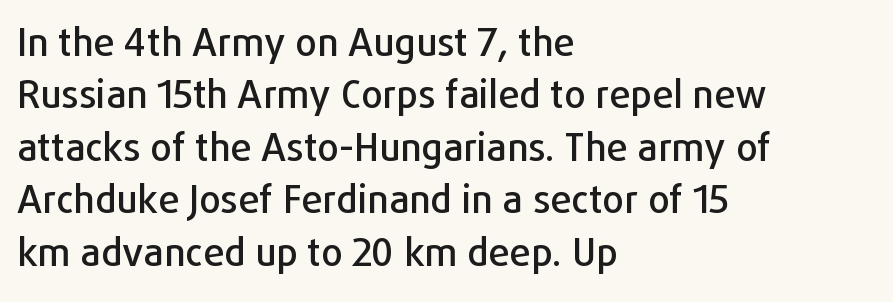
The image shows 38 px sans-serif type, upright; set left-aligned, normal line spacing (1.38x), normal letter spacing, not underlined; low stroke contrast and a medium x-height.
